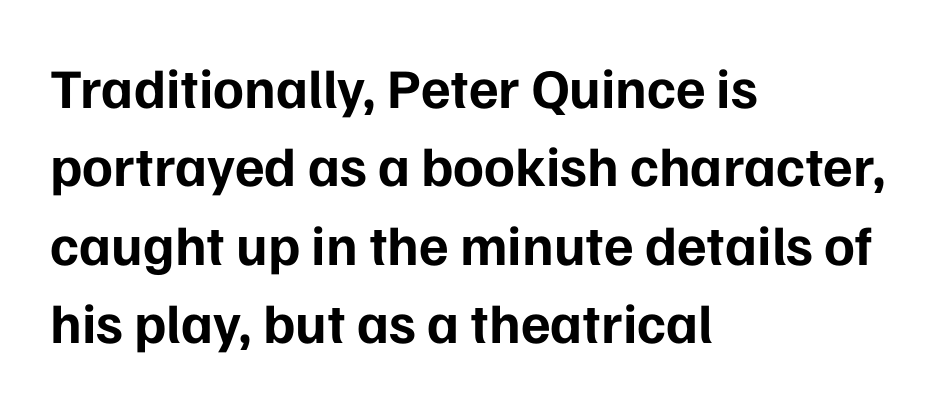
The image shows 56 px bold sans-serif type, upright; set left-aligned, normal line spacing (1.4x), normal letter spacing, not underlined; low stroke contrast and a medium x-height.
